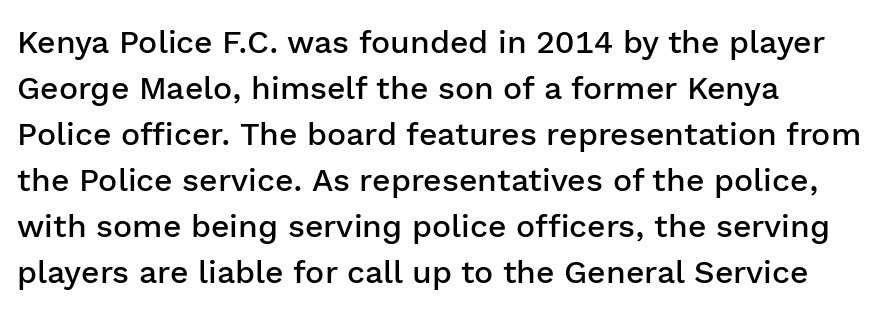
{"serif": "no", "italic": "no", "bold": "semi", "weight": "semibold", "width": "normal", "stroke_contrast": "low", "x_height": "medium", "monospaced": "no", "underline": "no", "align": "left", "line_spacing": "normal", "line_spacing_ratio": 1.44, "letter_spacing": "normal", "letter_spacing_em": 0.0, "glyph_px": 32}
